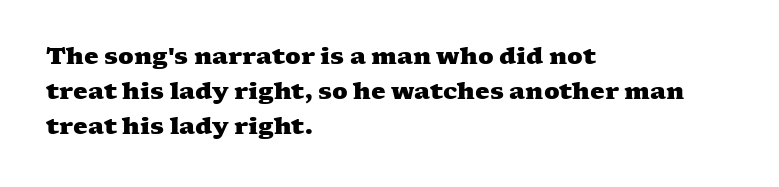
The image shows 23 px bold type; set left-aligned, normal line spacing (1.53x), normal letter spacing, not underlined.
